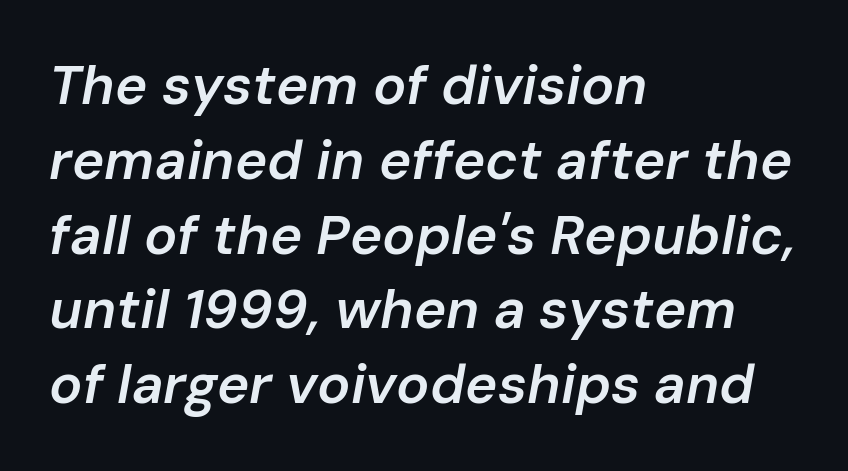
{"italic": "yes", "lean": "right", "slant_degrees": 10, "bold": "semi", "weight": "semibold", "width": "normal", "stroke_contrast": "low", "x_height": "medium", "monospaced": "no", "underline": "no", "align": "left", "line_spacing": "normal", "line_spacing_ratio": 1.36, "letter_spacing": "normal", "letter_spacing_em": 0.0, "glyph_px": 55}
